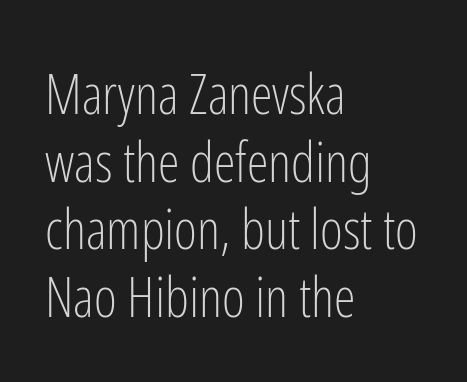
Q: Is the text bold? A: No.
Q: Is the text italic (slanted)? A: No, it is upright.
Q: Is the typeface a serif or a sans-serif typeface? A: Sans-serif.
Q: Is the text underlined? A: No.
Q: How is the paragraph aligned? A: Left-aligned.
Q: Is the spacing between letters normal or unusually wide? A: Normal.
Q: Width (condensed, normal, or wide)? A: Condensed.
Q: Stroke contrast? A: Low.
Q: x-height? A: Medium.
Q: Monospaced? A: No.
